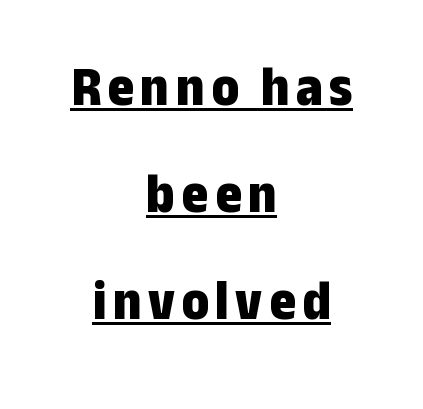
The image shows 57 px bold, condensed sans-serif type, upright; set centered, line spacing 1.88x, underlined; low stroke contrast and a medium x-height.
